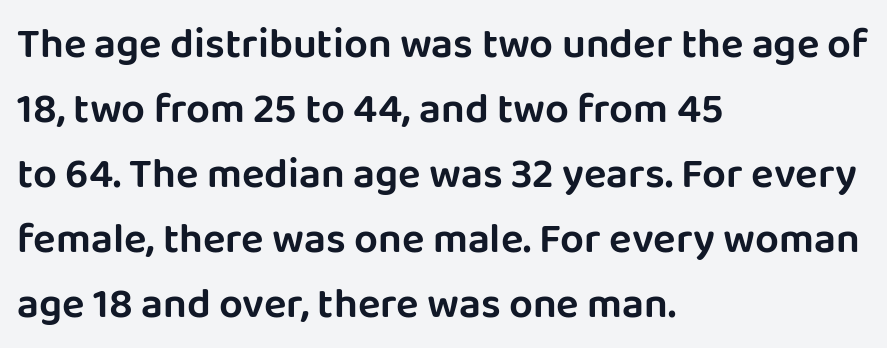
{"serif": "no", "italic": "no", "width": "normal", "stroke_contrast": "low", "x_height": "large", "monospaced": "no", "underline": "no", "align": "left", "line_spacing": "normal", "line_spacing_ratio": 1.55, "letter_spacing": "normal", "letter_spacing_em": 0.0, "glyph_px": 42}
